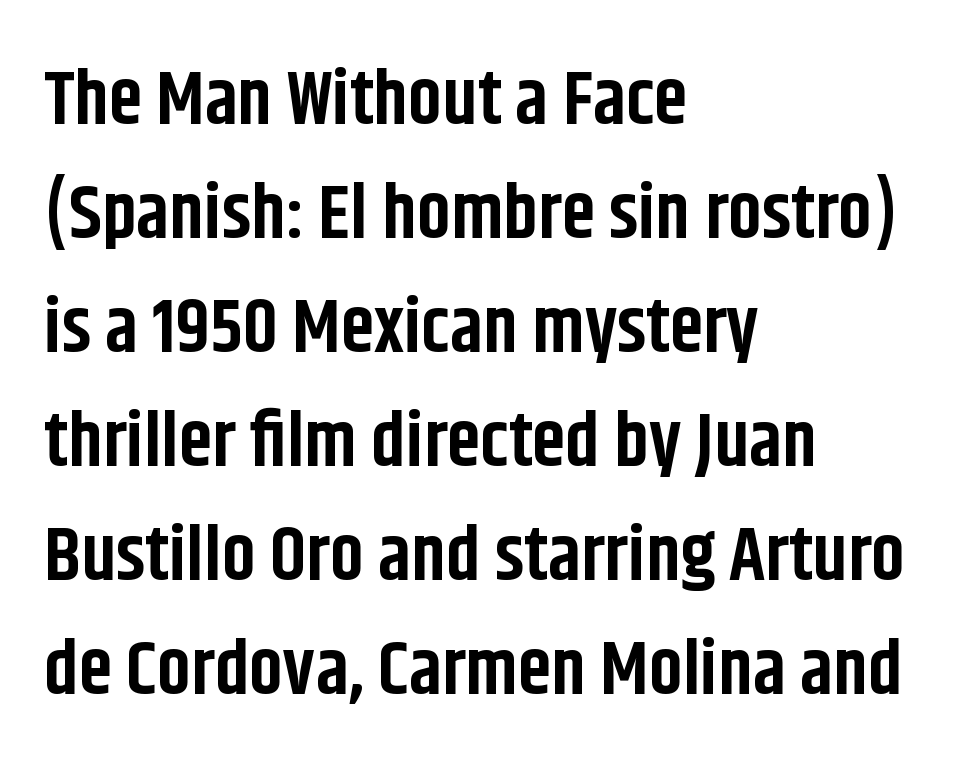
Q: Is the text bold? A: Yes.
Q: Is the text italic (slanted)? A: No, it is upright.
Q: Is the typeface a serif or a sans-serif typeface? A: Sans-serif.
Q: Is the text underlined? A: No.
Q: How is the paragraph aligned? A: Left-aligned.
Q: Is the spacing between letters normal or unusually wide? A: Normal.
Q: Is the spacing between lines tight, normal or loose? A: Normal.
Q: Width (condensed, normal, or wide)? A: Condensed.
Q: Stroke contrast? A: Low.
Q: x-height? A: Large.
Q: Monospaced? A: No.
